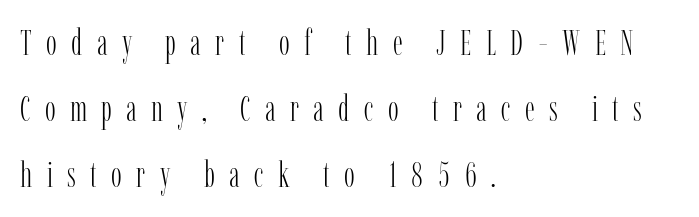
Q: Is the text bold? A: No.
Q: Is the text italic (slanted)? A: No, it is upright.
Q: Is the typeface a serif or a sans-serif typeface? A: Serif.
Q: Is the text underlined? A: No.
Q: How is the paragraph aligned? A: Left-aligned.
Q: Is the spacing between letters normal or unusually wide? A: Unusually wide.
Q: Width (condensed, normal, or wide)? A: Condensed.
Q: Stroke contrast? A: Low.
Q: x-height? A: Medium.
Q: Monospaced? A: No.
